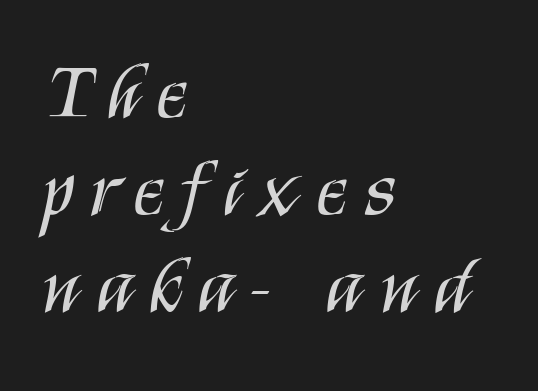
Look at the tracking — it's clearly loosened, letters drifting apart. Every row of glyphs begins at an identical x-position on the left. Each row of text sits above clean, open space. Are there feet on the stems? There aren't — it's a sans. Think of a printed novel: that variable character pitch is what you see here.
